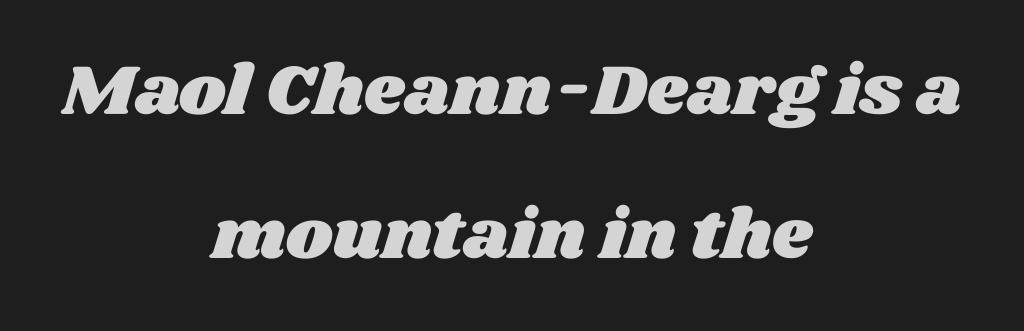
The image shows 71 px wide type; set centered, loose line spacing (2.03x), normal letter spacing, not underlined; medium stroke contrast and a large x-height.
